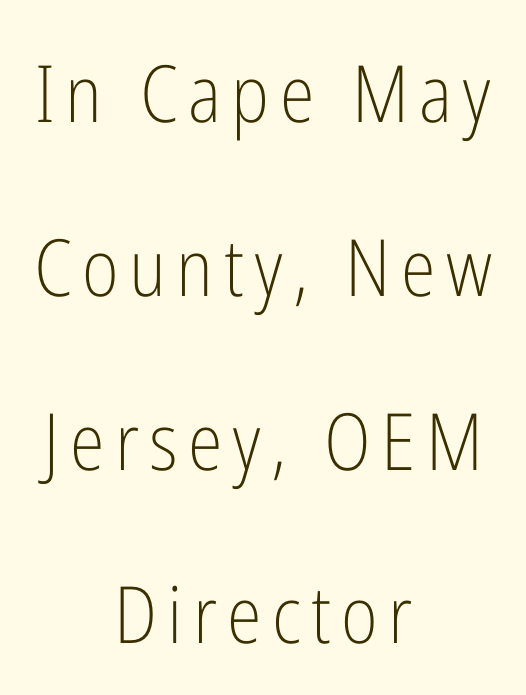
The rendering uses natural spacing where letterforms have individual widths. The letters stand upright; this is a roman face. The strokes carry an ordinary text weight at most. If you folded the block vertically in half, each line would mirror itself in length. What kind of face is this? One without serifs — a sans. In terms of leading, this rendering errs on the spacious side.
